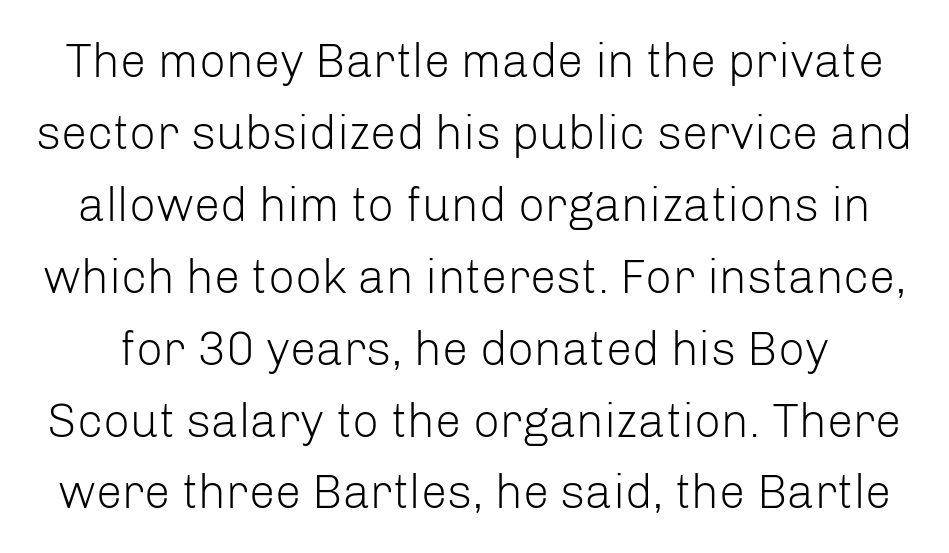
{"serif": "no", "italic": "no", "bold": "no", "weight": "light", "width": "normal", "stroke_contrast": "low", "x_height": "medium", "monospaced": "no", "underline": "no", "line_spacing": "normal", "line_spacing_ratio": 1.53, "letter_spacing": "normal", "letter_spacing_em": 0.0, "glyph_px": 47}
